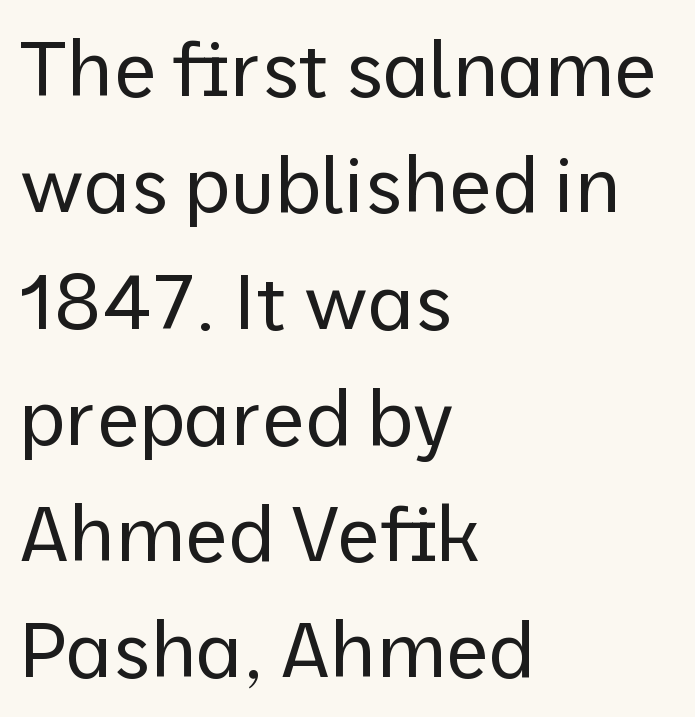
Q: Is the text bold? A: No.
Q: Is the text italic (slanted)? A: No, it is upright.
Q: Is the typeface a serif or a sans-serif typeface? A: Sans-serif.
Q: Is the text underlined? A: No.
Q: How is the paragraph aligned? A: Left-aligned.
Q: Is the spacing between letters normal or unusually wide? A: Normal.
Q: Is the spacing between lines tight, normal or loose? A: Normal.
Q: Width (condensed, normal, or wide)? A: Normal.
Q: Stroke contrast? A: Low.
Q: x-height? A: Medium.
Q: Monospaced? A: No.
